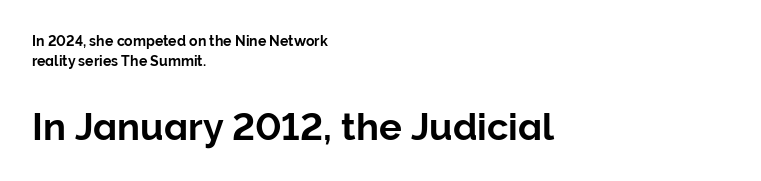
These two chunks differ in scale, with the bottom chunk taking the larger measure. Each letter keeps its own natural width here, so spacing adapts to shape. Ordinary non-slanted type is in use. The face used here is rendered with its standard letterfit.
